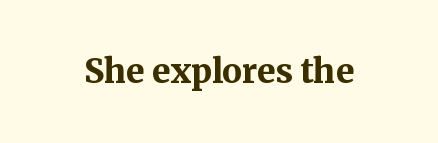
Q: Is the text bold? A: Yes.
Q: Is the text italic (slanted)? A: No, it is upright.
Q: Is the typeface a serif or a sans-serif typeface? A: Serif.
Q: Is the text underlined? A: No.
Q: Is the spacing between letters normal or unusually wide? A: Normal.
Q: Width (condensed, normal, or wide)? A: Normal.
Q: Stroke contrast? A: Medium.
Q: x-height? A: Medium.
Q: Monospaced? A: No.
